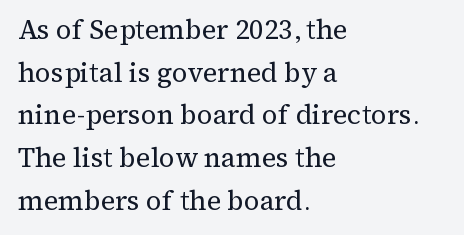
The ragged edge is on the right, which tells us the setting is flush left. Vertical strokes here are truly vertical. Heaviness? Minimal to ordinary, like unemphasized prose. Lines of text with bare space underneath.
